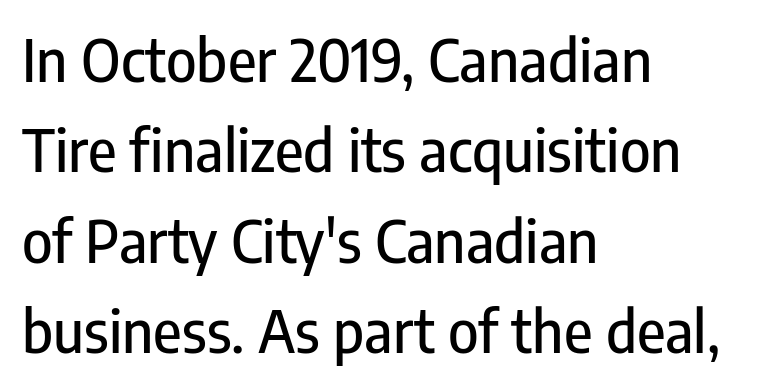
The image shows 58 px condensed sans-serif type, upright; set left-aligned, normal line spacing (1.56x), normal letter spacing, not underlined; low stroke contrast and a medium x-height.
